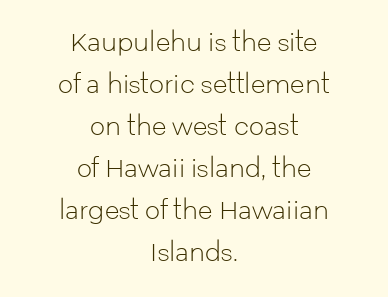
{"italic": "no", "bold": "no", "underline": "no", "align": "center", "line_spacing_ratio": 1.75, "letter_spacing": "normal", "letter_spacing_em": 0.0, "glyph_px": 24}
